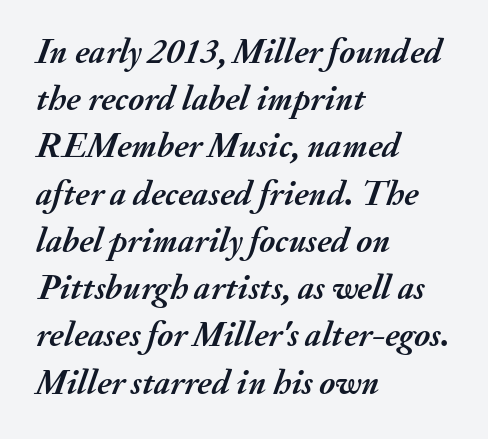
{"italic": "yes", "lean": "right", "slant_degrees": 20, "bold": "yes", "weight": "semibold", "width": "normal", "stroke_contrast": "medium", "x_height": "small", "monospaced": "no", "underline": "no", "align": "left", "line_spacing": "normal", "line_spacing_ratio": 1.35, "letter_spacing": "normal", "letter_spacing_em": 0.0, "glyph_px": 35}
